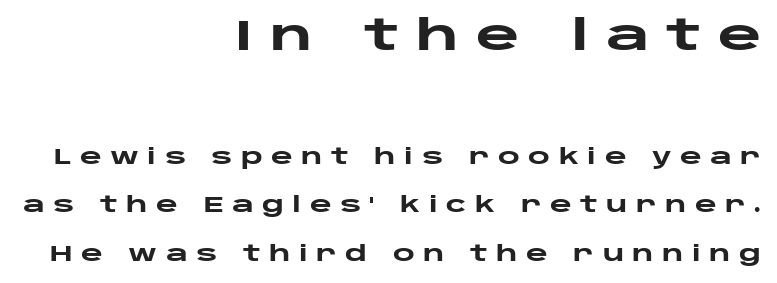
{"serif": "no", "italic": "no", "bold": "yes", "weight": "heavy", "width": "wide", "stroke_contrast": "low", "x_height": "large", "monospaced": "no", "underline": "no", "align": "right", "line_spacing": "loose", "line_spacing_ratio": 2.31, "letter_spacing": "wide", "letter_spacing_em": 0.4, "larger_block": "first", "size_ratio": 2.0, "glyph_px": 42}
